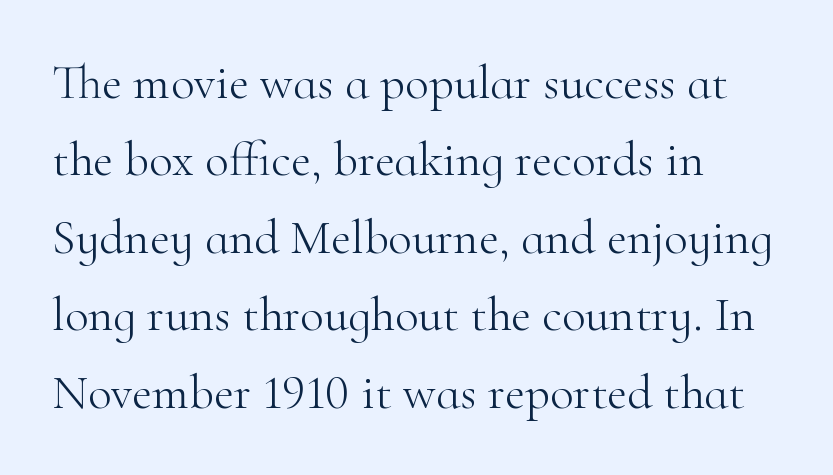
Each letter keeps its own natural width here, so spacing adapts to shape. Horizontal alignment here is leftward, the default for most running prose. The font family rendered here belongs to the serif group. The cut favours lightness, reaching ordinary text weight at its darkest. Just letters on the line, the space beneath them empty.
